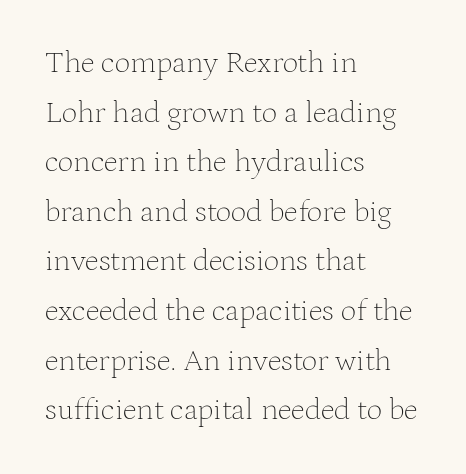
Q: Is the text bold? A: No.
Q: Is the text italic (slanted)? A: No, it is upright.
Q: Is the typeface a serif or a sans-serif typeface? A: Serif.
Q: Is the text underlined? A: No.
Q: How is the paragraph aligned? A: Left-aligned.
Q: Is the spacing between letters normal or unusually wide? A: Normal.
Q: Is the spacing between lines tight, normal or loose? A: Normal.
Q: Width (condensed, normal, or wide)? A: Normal.
Q: Stroke contrast? A: Medium.
Q: x-height? A: Medium.
Q: Monospaced? A: No.
